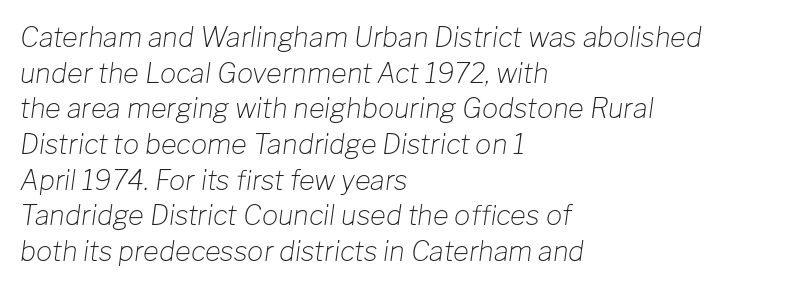
Q: Is the text bold? A: No.
Q: Is the text italic (slanted)? A: Yes, it leans right by about 8 degrees.
Q: Is the text underlined? A: No.
Q: How is the paragraph aligned? A: Left-aligned.
Q: Is the spacing between letters normal or unusually wide? A: Normal.
Q: Is the spacing between lines tight, normal or loose? A: Normal.
